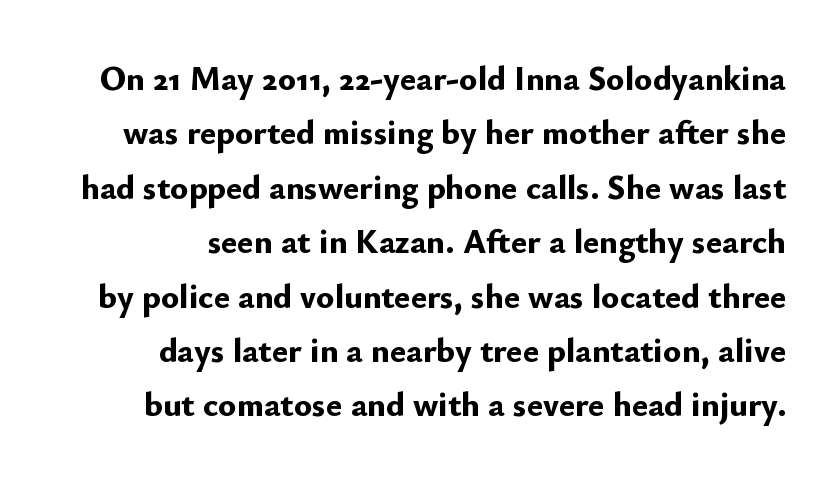
Q: Is the text bold? A: Yes.
Q: Is the text italic (slanted)? A: No, it is upright.
Q: Is the typeface a serif or a sans-serif typeface? A: Sans-serif.
Q: Is the text underlined? A: No.
Q: Is the spacing between letters normal or unusually wide? A: Normal.
Q: Is the spacing between lines tight, normal or loose? A: Normal.
Q: Width (condensed, normal, or wide)? A: Normal.
Q: Stroke contrast? A: Low.
Q: x-height? A: Small.
Q: Monospaced? A: No.
